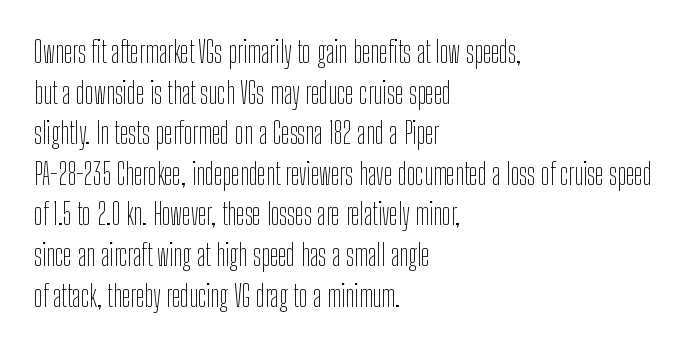
The image shows 29 px thin, condensed sans-serif type, upright; set left-aligned, normal line spacing (1.4x), normal letter spacing, not underlined; low stroke contrast and a medium x-height.
